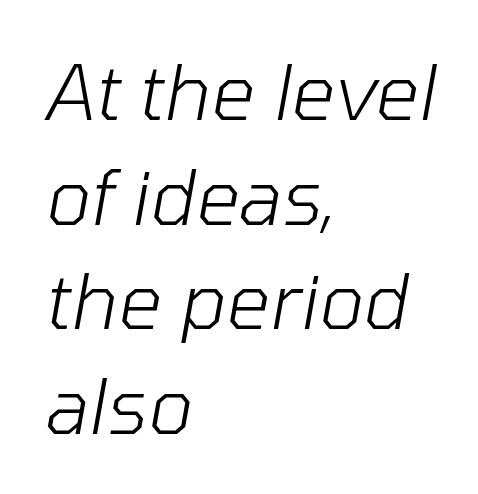
The rendering uses natural spacing where letterforms have individual widths. Evenly set lines give the paragraph a standard silhouette. How are the letters spaced? Ordinarily, with no added tracking. Is the type slanted? Yes — the strokes lean at a clear angle. Plain, unruled lines of type. The compositor pushed each line to the left boundary.
